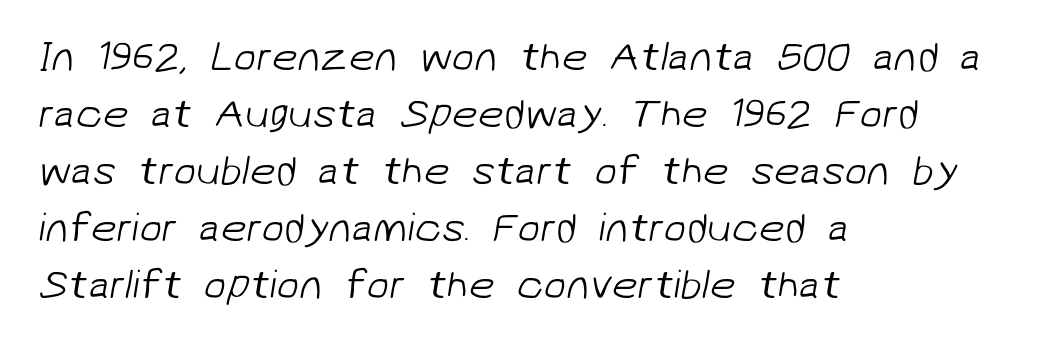
{"serif": "no", "bold": "no", "weight": "light", "width": "normal", "stroke_contrast": "low", "x_height": "medium", "monospaced": "no", "underline": "no", "align": "left", "line_spacing": "normal", "line_spacing_ratio": 1.39, "letter_spacing": "normal", "letter_spacing_em": 0.0, "glyph_px": 41}
